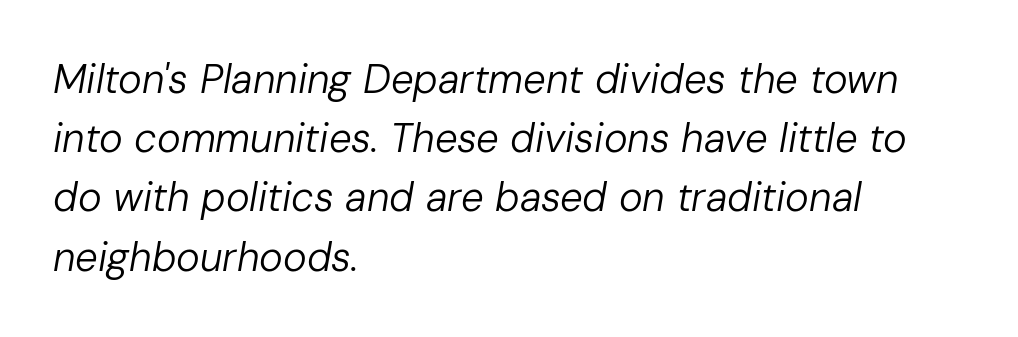
The line-height multiplier appears to be the usual default. The rendering keeps characters at their native spacing. The letters are slanted; this is an italic face. The rendering anchors every line to the left-hand side.
